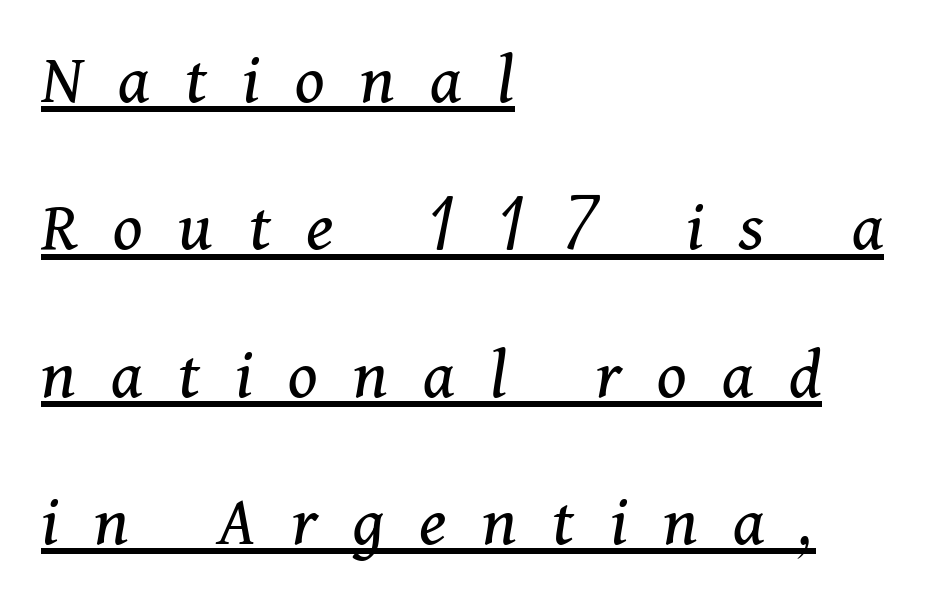
{"serif": "yes", "italic": "yes", "lean": "right", "slant_degrees": 11, "bold": "no", "weight": "regular", "width": "normal", "stroke_contrast": "medium", "x_height": "medium", "monospaced": "no", "underline": "yes", "align": "left", "line_spacing": "loose", "line_spacing_ratio": 1.99, "letter_spacing": "wide", "letter_spacing_em": 0.48, "glyph_px": 74}
